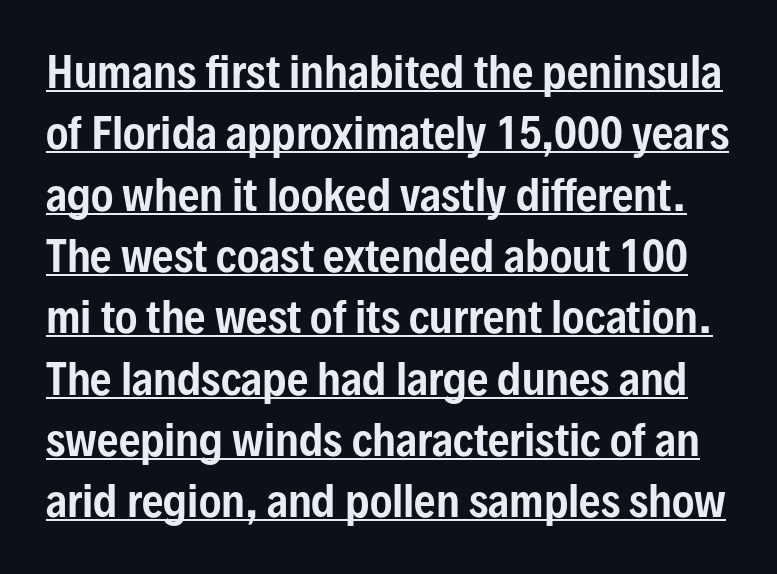
{"serif": "no", "italic": "no", "width": "condensed", "stroke_contrast": "low", "x_height": "medium", "monospaced": "no", "underline": "yes", "line_spacing": "normal", "line_spacing_ratio": 1.46, "letter_spacing": "normal", "letter_spacing_em": 0.0, "glyph_px": 42}
